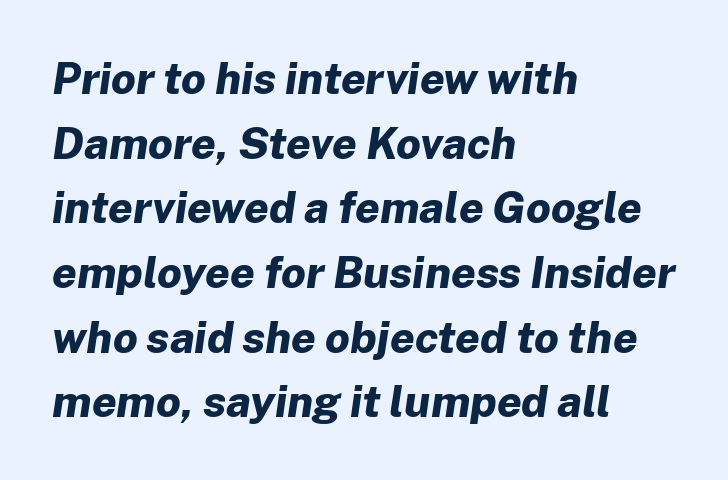
{"italic": "yes", "lean": "right", "slant_degrees": 8, "bold": "yes", "weight": "bold", "width": "normal", "stroke_contrast": "low", "x_height": "medium", "monospaced": "no", "underline": "no", "align": "left", "line_spacing": "normal", "line_spacing_ratio": 1.47, "letter_spacing": "normal", "letter_spacing_em": 0.0, "glyph_px": 44}
